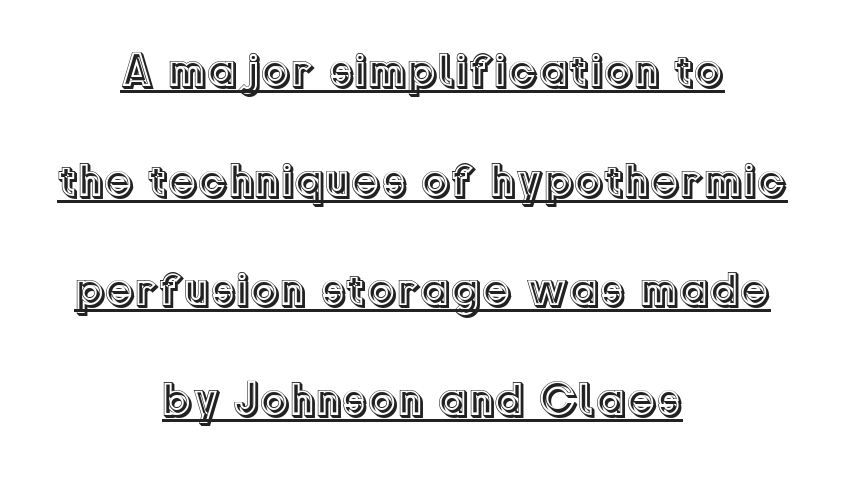
{"italic": "no", "width": "normal", "x_height": "medium", "monospaced": "no", "underline": "yes", "align": "center", "line_spacing": "loose", "line_spacing_ratio": 2.33, "letter_spacing": "normal", "letter_spacing_em": 0.0, "glyph_px": 47}
